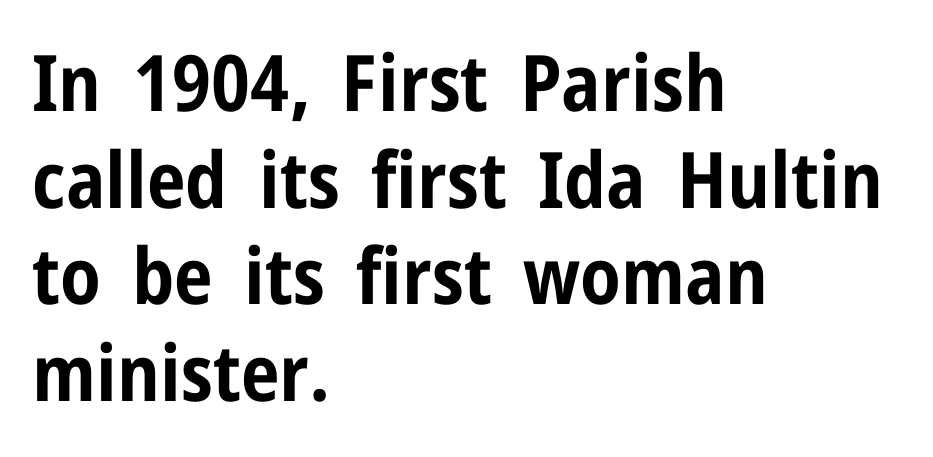
The image shows 78 px bold, condensed sans-serif type, upright; set left-aligned, line spacing 1.24x, normal letter spacing, not underlined; low stroke contrast and a medium x-height.
